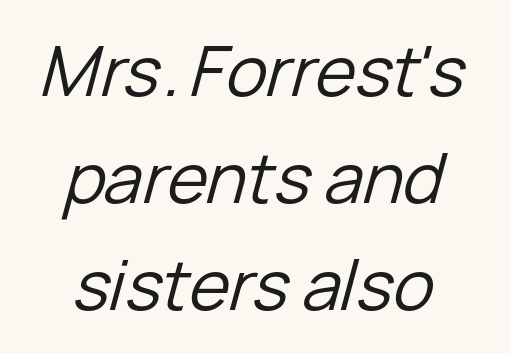
The image shows 69 px regular-weight type, italic (leaning right); set centered, normal line spacing (1.55x), normal letter spacing, not underlined; low stroke contrast and a medium x-height.
